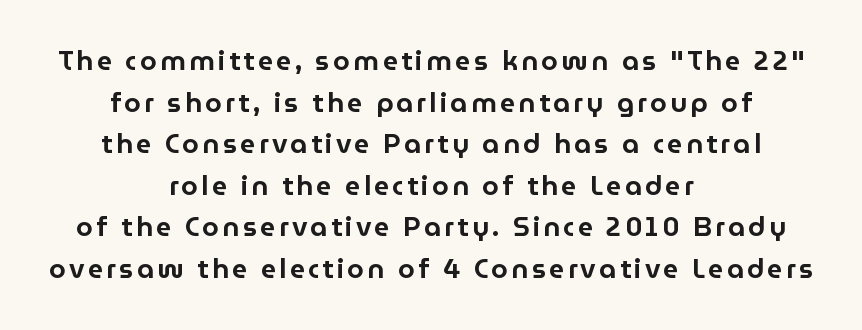
The image shows 27 px text type, upright; set centered, normal line spacing (1.54x), not underlined.
